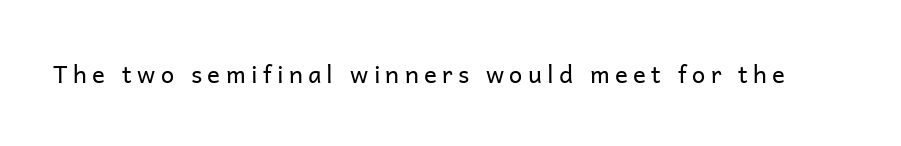
The image shows 24 px text type, upright; set unusually wide letter spacing (+0.22 em), not underlined.
